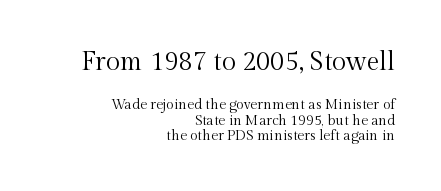
This sample trades vertical openness for compactness between lines. The first block has been scaled up relative to the second. Stems and bowls with no extra thickness — not bold. Glyph-to-glyph distance matches everyday printed text. The foot of each line stays bare and open.
